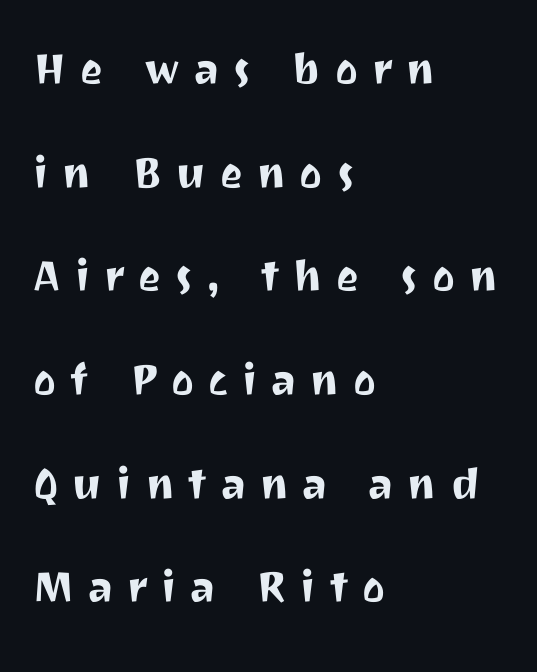
{"serif": "no", "italic": "no", "width": "normal", "stroke_contrast": "medium", "x_height": "medium", "monospaced": "no", "underline": "no", "align": "left", "line_spacing": "loose", "line_spacing_ratio": 1.92, "letter_spacing": "wide", "letter_spacing_em": 0.26, "glyph_px": 54}
